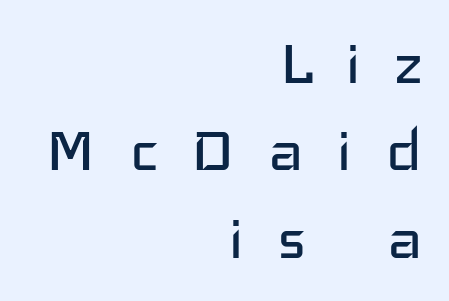
The image shows 76 px regular-weight, wide sans-serif type, upright; set right-aligned, tight line spacing (1.15x), unusually wide letter spacing (+0.43 em), not underlined; low stroke contrast and a medium x-height.
